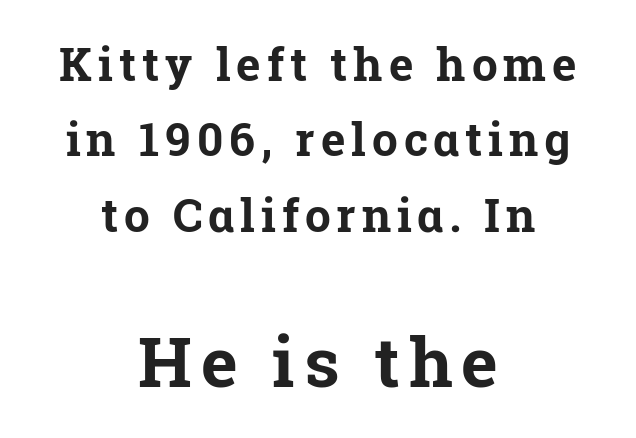
Q: Is the text bold? A: Yes.
Q: Is the text italic (slanted)? A: No, it is upright.
Q: Is the typeface a serif or a sans-serif typeface? A: Serif.
Q: Is the text underlined? A: No.
Q: How is the paragraph aligned? A: Centered.
Q: Is the spacing between lines tight, normal or loose? A: Normal.
Q: Which block of text is set in a larger size, the first (top) or the second (bottom)? A: The second (bottom) one.
Q: Width (condensed, normal, or wide)? A: Normal.
Q: Stroke contrast? A: Low.
Q: x-height? A: Medium.
Q: Monospaced? A: No.
